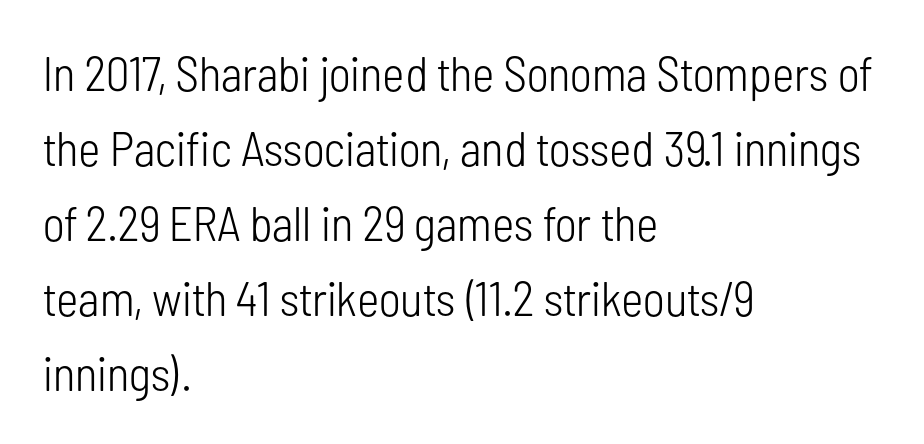
Honestly, the letter spacing is just normal — you wouldn't notice it. Is this a fixed-width face? No — the glyphs have proportional, varying widths. Clear beneath every line of the passage. The typesetting does not lean heavy: it is not bold. One glance says typical: line gaps are just what's usual.
